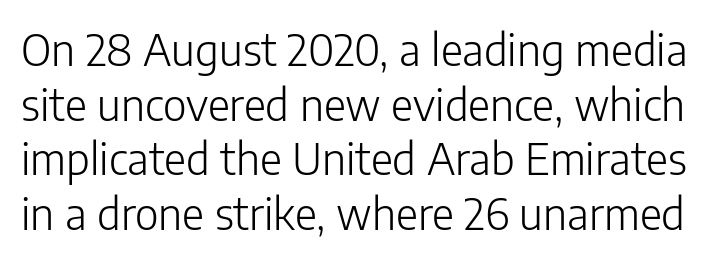
{"serif": "no", "italic": "no", "bold": "no", "weight": "light", "width": "normal", "stroke_contrast": "low", "x_height": "medium", "monospaced": "no", "underline": "no", "line_spacing": "normal", "line_spacing_ratio": 1.27, "letter_spacing": "normal", "letter_spacing_em": 0.0, "glyph_px": 43}
